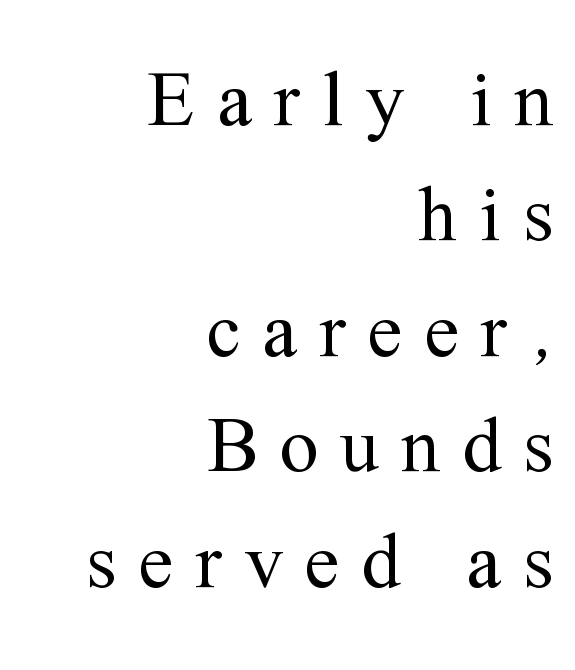
Does the lettering tilt? It doesn't — this is upright. Glyph-to-glyph distance is far greater than everyday printed text. This rendering employs a face with finishing strokes, i.e., a serif. Compared with a flush-left layout, this one pins lines to the opposite, right side. Proportional: the letters do not fall into vertical columns. Evenly set lines give the paragraph a standard silhouette.
